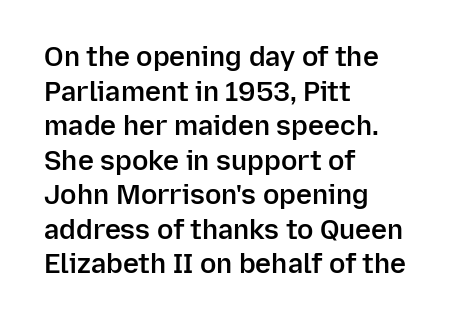
The image shows 27 px text type, upright; set left-aligned, normal line spacing (1.28x), normal letter spacing, not underlined.
